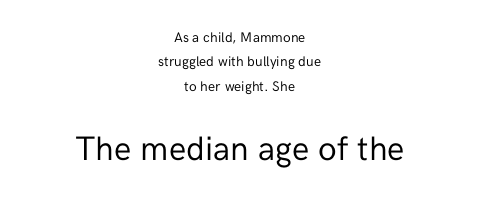
The image shows 34 px regular-weight sans-serif type, upright; set centered, line spacing 1.74x, normal letter spacing, not underlined; the second (bottom) block is 2.43x larger; low stroke contrast and a medium x-height.
